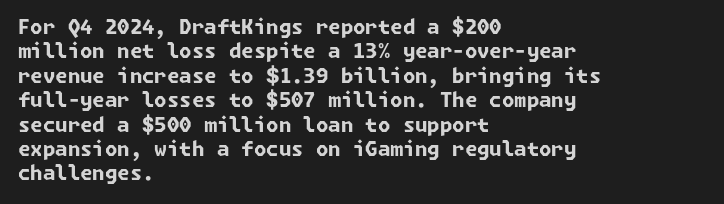
This sample uses plain, unmodified letter spacing. Words float on clear page, feet unadorned. Students, this is bold: see how much ink each stroke carries. The lines in this sample share a left origin and differ only in where they stop.
